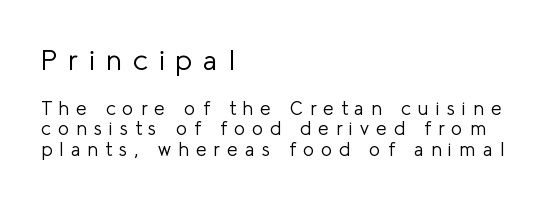
The strokes carry an ordinary text weight at most. The tracking jumps out immediately: characters are airy and widely separated. One-word summary of the alignment: left. Italic? Not at all — the glyphs are vertical. Serif or sans? Sans — the stroke terminals are bare.
